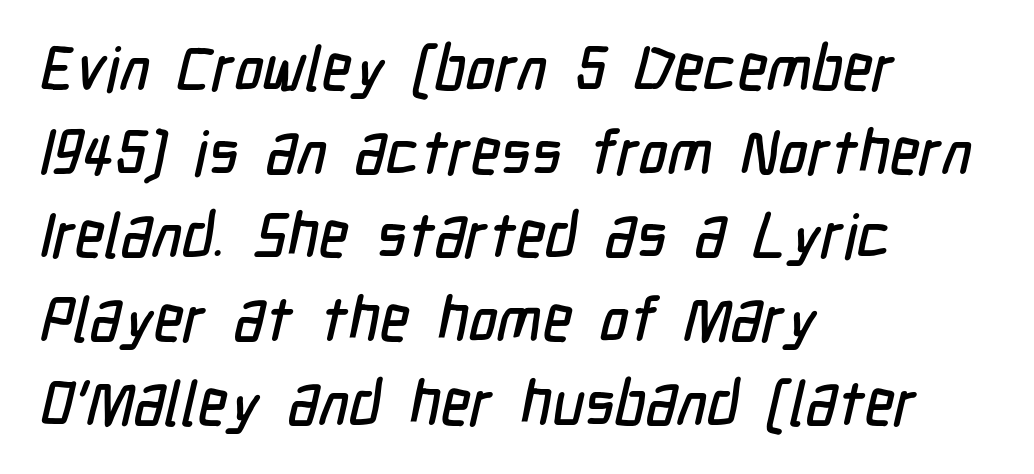
In CSS terms this would be text-align: left. Stroke terminals: plain, sans-serif. Horizontal bands of white between lines are of average thickness. Letter spacing: default.
